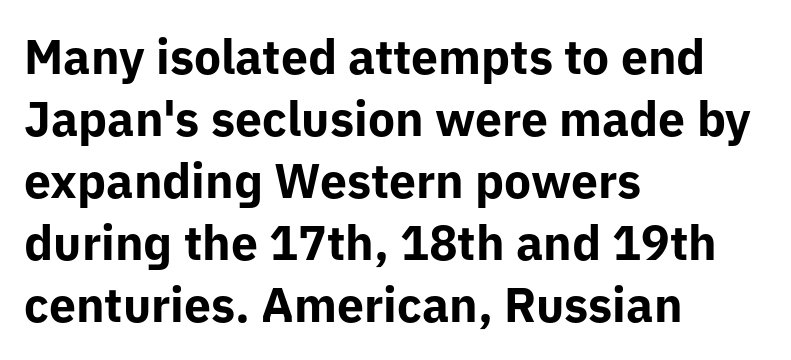
Thick stems and heavy bowls — unmistakably bold. Do the characters align in a grid? No, the font is proportional. The horizontal fit of the characters is conventional and even. The passage is arranged the way most books set body copy — flush left. Interline gaps are of average width in this sample.
